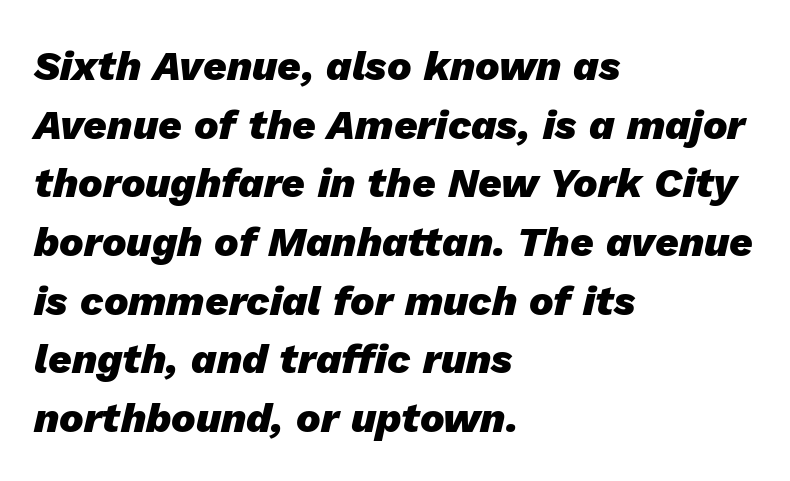
{"italic": "yes", "lean": "right", "slant_degrees": 13, "bold": "yes", "weight": "heavy", "width": "normal", "stroke_contrast": "low", "x_height": "medium", "monospaced": "no", "underline": "no", "align": "left", "line_spacing": "normal", "line_spacing_ratio": 1.43, "letter_spacing": "normal", "letter_spacing_em": 0.0, "glyph_px": 41}
